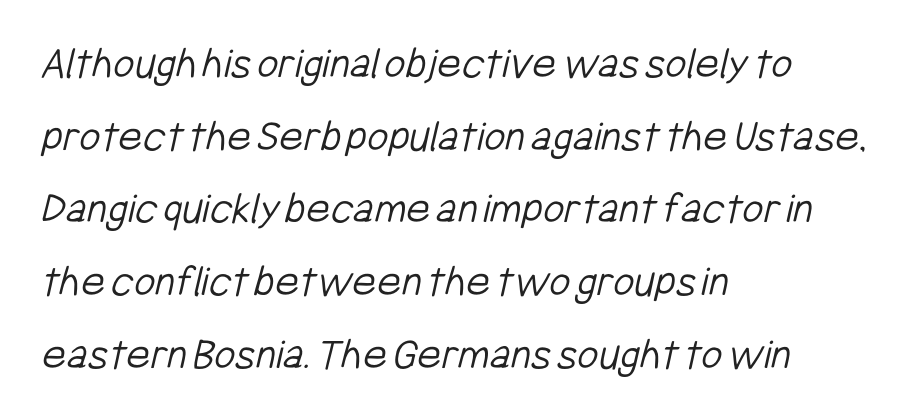
Q: Is the text bold? A: No.
Q: Is the typeface a serif or a sans-serif typeface? A: Sans-serif.
Q: Is the text underlined? A: No.
Q: How is the paragraph aligned? A: Left-aligned.
Q: Is the spacing between letters normal or unusually wide? A: Normal.
Q: Is the spacing between lines tight, normal or loose? A: Normal.
Q: Width (condensed, normal, or wide)? A: Condensed.
Q: Stroke contrast? A: Low.
Q: x-height? A: Medium.
Q: Monospaced? A: No.
